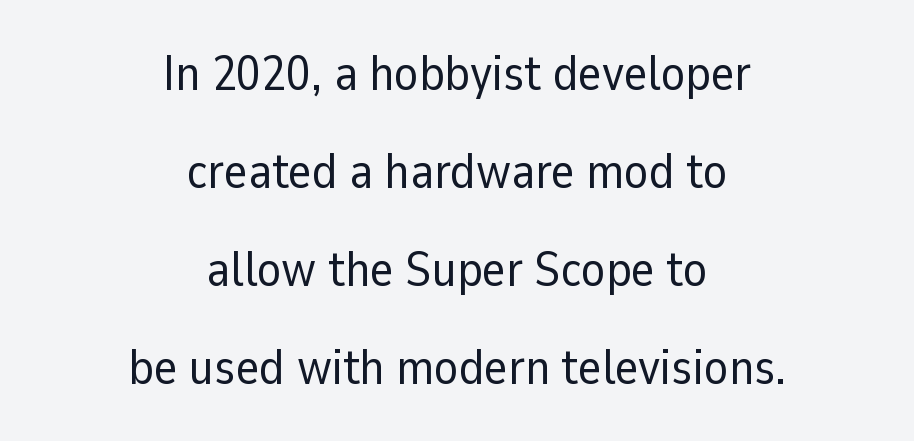
The image shows 50 px regular-weight sans-serif type, upright; set centered, loose line spacing (1.96x), normal letter spacing, not underlined; low stroke contrast and a medium x-height.
